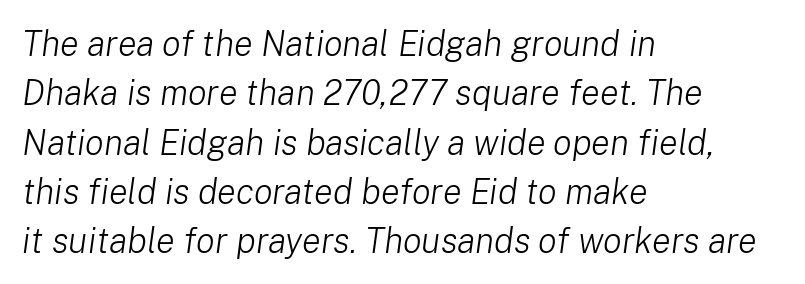
{"italic": "yes", "lean": "right", "slant_degrees": 8, "bold": "no", "weight": "light", "width": "normal", "stroke_contrast": "low", "x_height": "medium", "monospaced": "no", "underline": "no", "align": "left", "line_spacing": "normal", "line_spacing_ratio": 1.41, "letter_spacing": "normal", "letter_spacing_em": 0.0, "glyph_px": 35}
